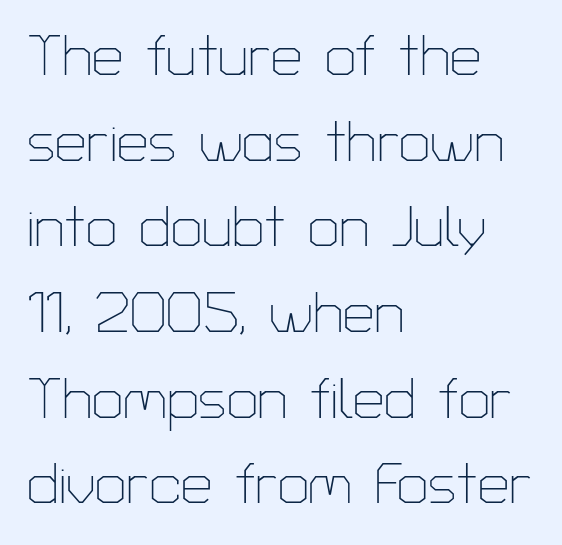
The image shows 56 px thin sans-serif type, upright; set left-aligned, normal line spacing (1.53x), normal letter spacing, not underlined; low stroke contrast and a medium x-height.
